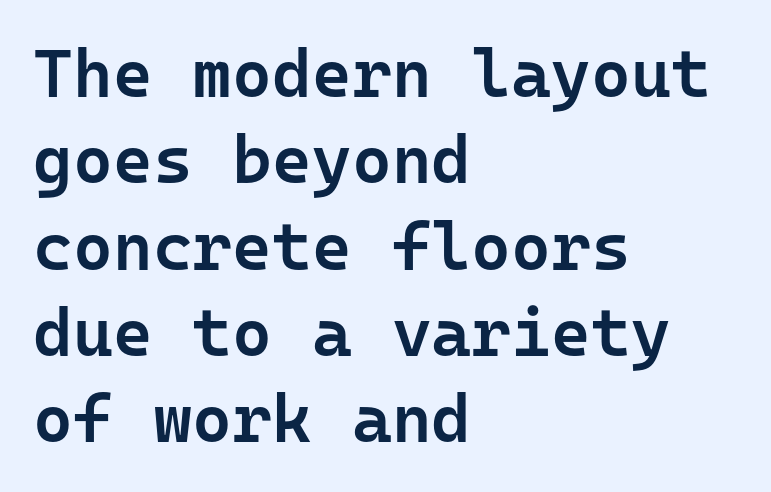
Q: Is the text bold? A: Semi-bold.
Q: Is the text italic (slanted)? A: No, it is upright.
Q: Is the typeface a serif or a sans-serif typeface? A: Sans-serif.
Q: Is the text underlined? A: No.
Q: How is the paragraph aligned? A: Left-aligned.
Q: Is the spacing between letters normal or unusually wide? A: Normal.
Q: Is the spacing between lines tight, normal or loose? A: Normal.
Q: Width (condensed, normal, or wide)? A: Normal.
Q: Stroke contrast? A: Low.
Q: x-height? A: Medium.
Q: Monospaced? A: Yes.
